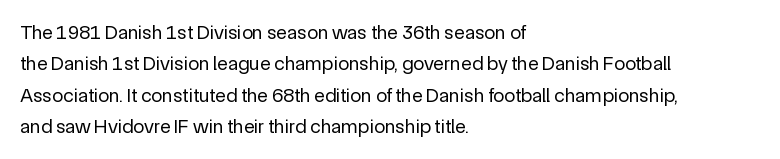
The image shows 20 px text type, upright; set left-aligned, normal line spacing (1.57x), normal letter spacing, not underlined.
